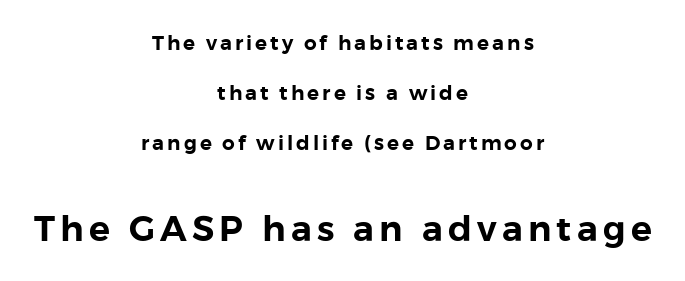
The image shows 35 px sans-serif type, upright; set centered, loose line spacing (2.49x), not underlined; the second (bottom) block is 1.75x larger; low stroke contrast and a medium x-height.
